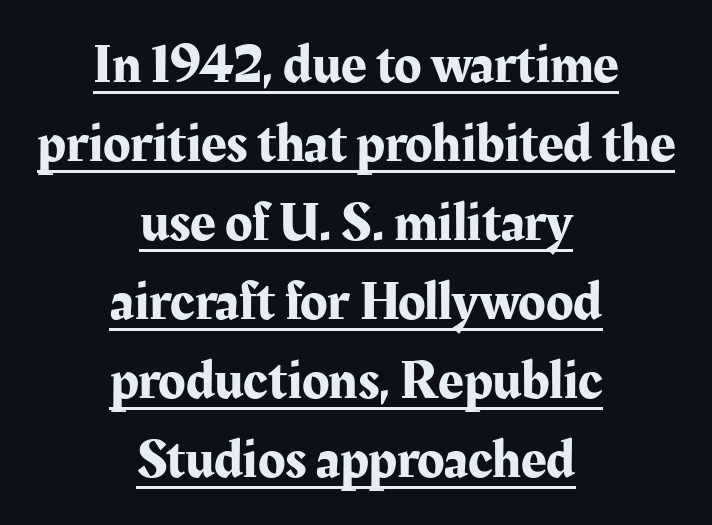
{"serif": "yes", "italic": "no", "width": "normal", "stroke_contrast": "medium", "x_height": "medium", "monospaced": "no", "underline": "yes", "align": "center", "line_spacing": "normal", "line_spacing_ratio": 1.41, "letter_spacing": "normal", "letter_spacing_em": 0.0, "glyph_px": 56}
